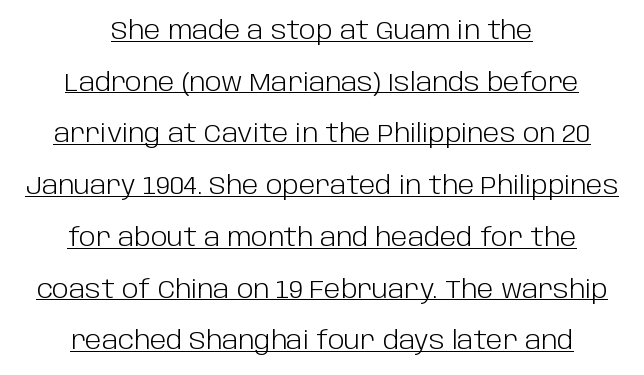
The image shows 25 px text type, upright; set centered, loose line spacing (2.07x), normal letter spacing, underlined.
